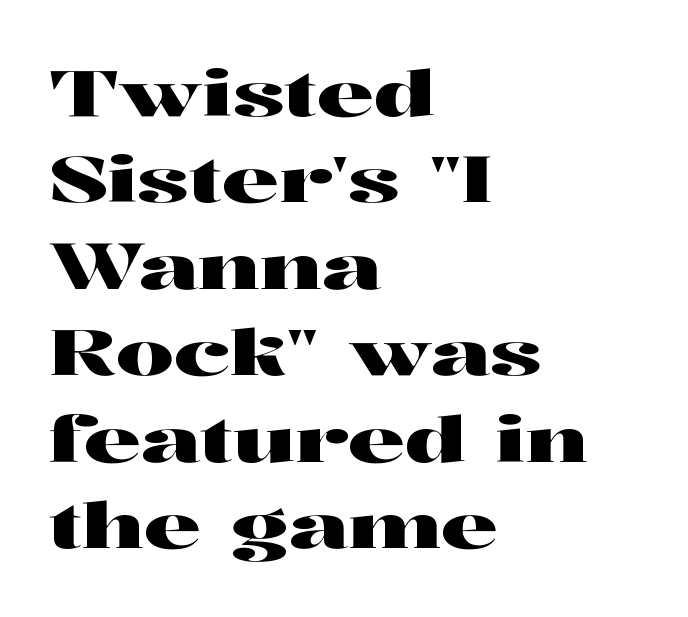
The image shows 64 px wide serif type, upright; set left-aligned, normal line spacing (1.35x), normal letter spacing, not underlined; high stroke contrast and a medium x-height.
